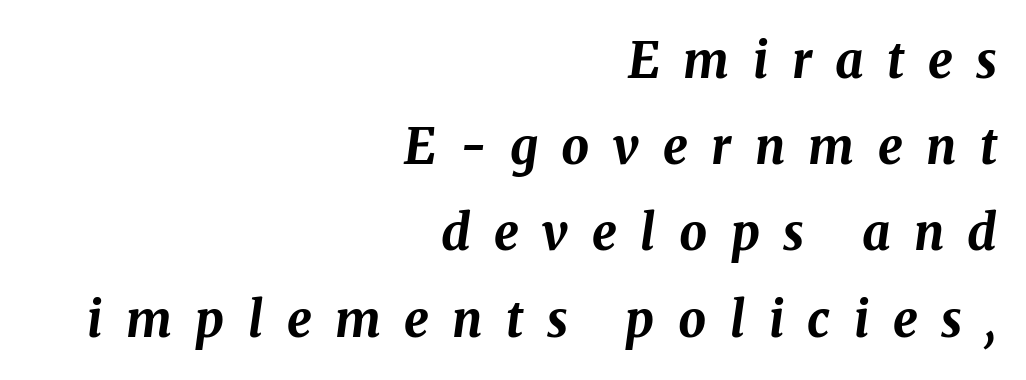
Characters follow at a spacing far wider than the type designer built in. The typesetting leans heavy: a genuine bold. Each line ends at the same right margin while the left side varies. The specimen reads as italic at a glance.
